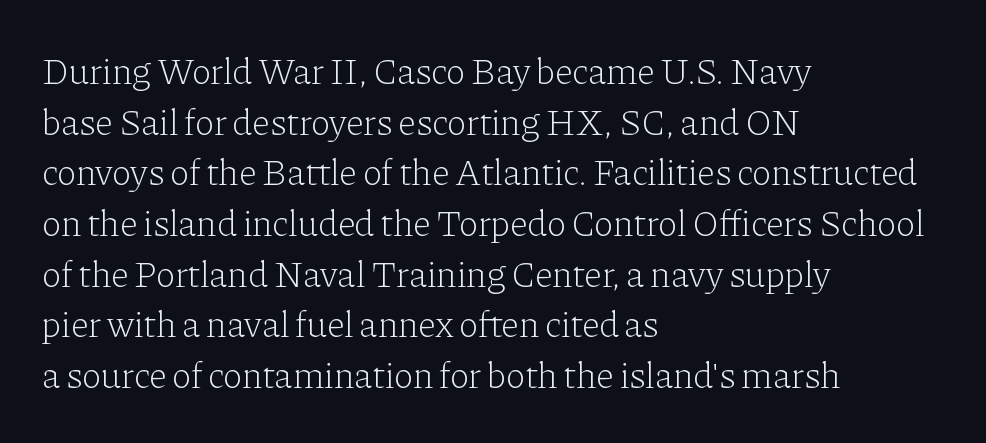
Ascenders rise straight up at ninety degrees. A clean baseline with only descenders dipping below it. The letterforms sit at book weight or below. Casual observation: everything's shoved over to the left.
